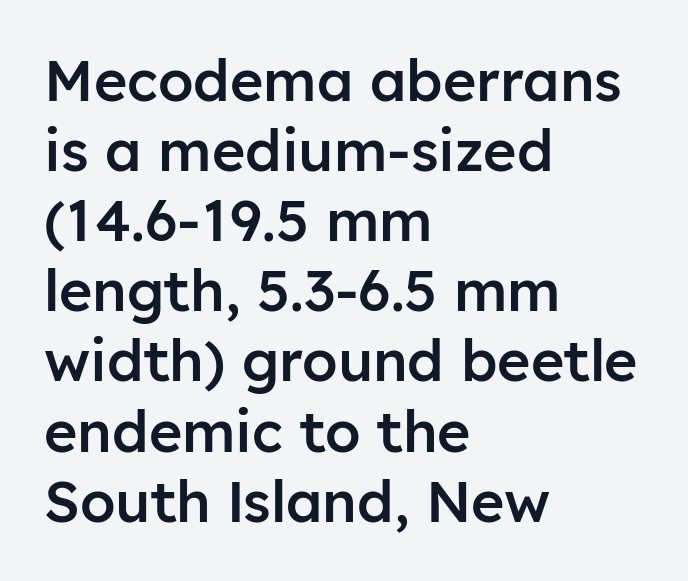
Q: Is the text bold? A: Semi-bold.
Q: Is the text italic (slanted)? A: No, it is upright.
Q: Is the typeface a serif or a sans-serif typeface? A: Sans-serif.
Q: Is the text underlined? A: No.
Q: How is the paragraph aligned? A: Left-aligned.
Q: Is the spacing between letters normal or unusually wide? A: Normal.
Q: Width (condensed, normal, or wide)? A: Normal.
Q: Stroke contrast? A: Low.
Q: x-height? A: Medium.
Q: Monospaced? A: No.
